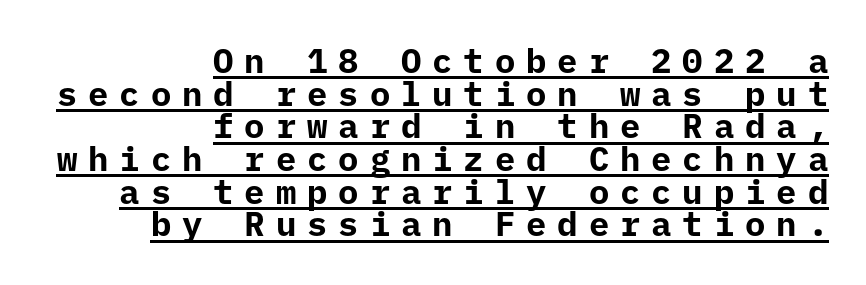
{"serif": "no", "italic": "no", "bold": "yes", "weight": "bold", "width": "normal", "stroke_contrast": "low", "x_height": "medium", "monospaced": "yes", "underline": "yes", "align": "right", "line_spacing": "tight", "line_spacing_ratio": 0.96, "letter_spacing": "wide", "letter_spacing_em": 0.32, "glyph_px": 34}
